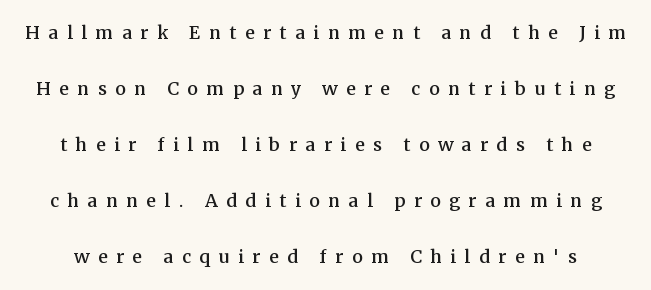
Students, note that the glyphs here are deliberately spaced far apart. Every character sits straight up, as roman type does. The block of text is sparse from top to bottom, with ample space between rows. The foot of each line stays bare and open.
